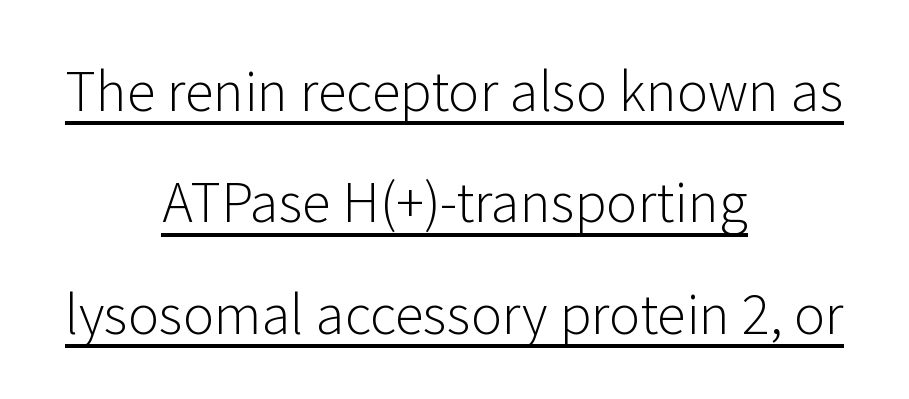
Q: Is the text bold? A: No.
Q: Is the text italic (slanted)? A: No, it is upright.
Q: Is the typeface a serif or a sans-serif typeface? A: Sans-serif.
Q: Is the text underlined? A: Yes.
Q: How is the paragraph aligned? A: Centered.
Q: Is the spacing between letters normal or unusually wide? A: Normal.
Q: Is the spacing between lines tight, normal or loose? A: Loose.
Q: Width (condensed, normal, or wide)? A: Normal.
Q: Stroke contrast? A: Low.
Q: x-height? A: Medium.
Q: Monospaced? A: No.
